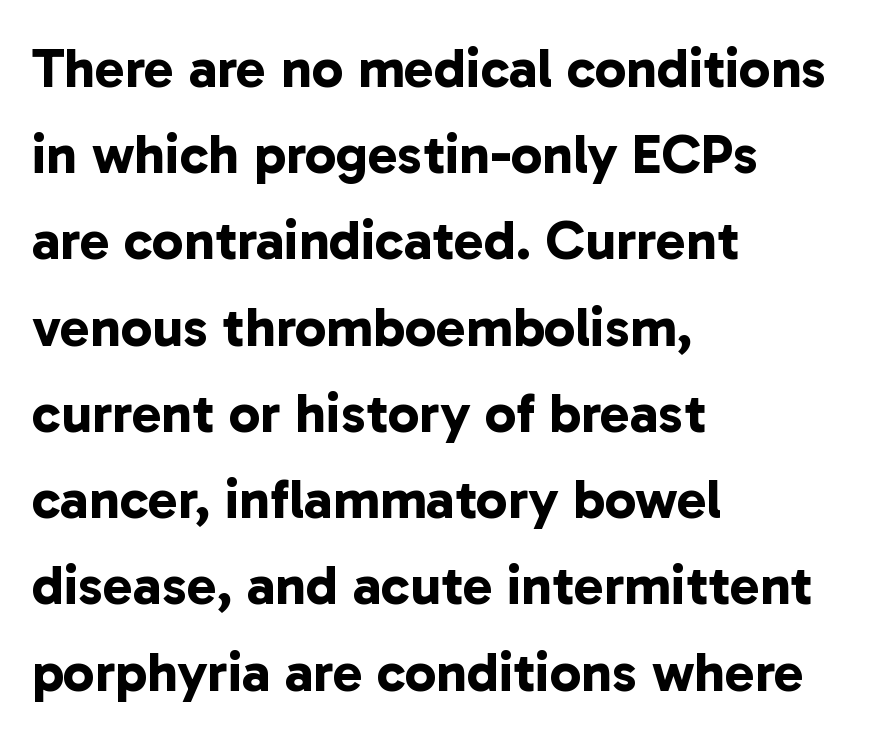
The image shows 56 px bold sans-serif type; set left-aligned, normal line spacing (1.54x), normal letter spacing, not underlined; low stroke contrast and a medium x-height.
